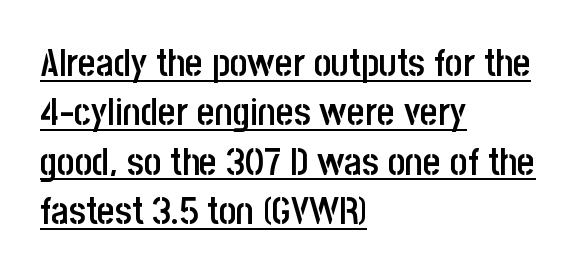
The image shows 38 px semibold, condensed sans-serif type, upright; set left-aligned, normal line spacing (1.3x), normal letter spacing, underlined; low stroke contrast and a large x-height.
